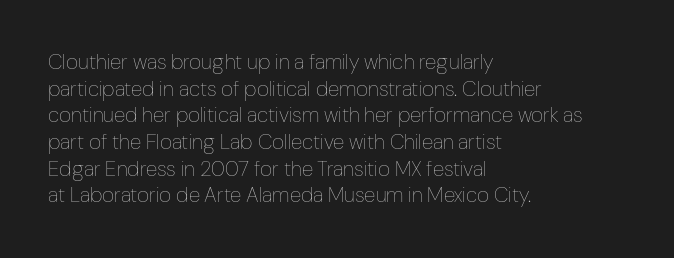
{"italic": "no", "bold": "no", "underline": "no", "align": "left", "line_spacing": "normal", "line_spacing_ratio": 1.27, "letter_spacing": "normal", "letter_spacing_em": 0.0, "glyph_px": 21}
